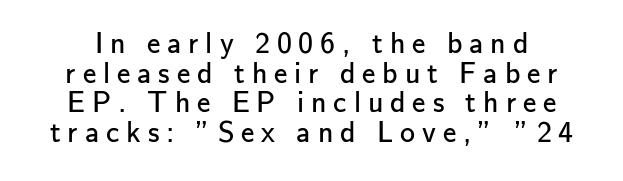
The strokes are not fattened; the text isn't bold. You could not count columns in this text — the font is proportionally spaced. The tracking jumps out immediately: characters are airy and widely separated. What's the leading like? Squeezed, with rows nearly overlapping.
